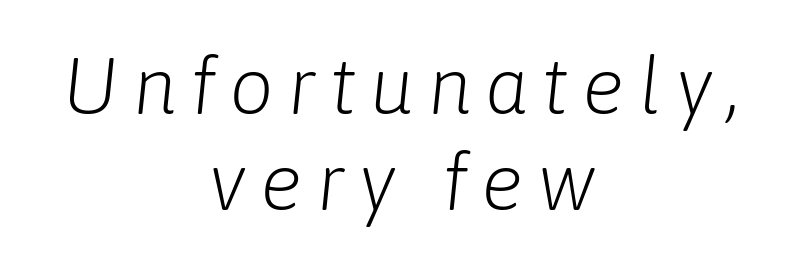
{"italic": "yes", "lean": "right", "slant_degrees": 6, "bold": "no", "weight": "light", "width": "normal", "stroke_contrast": "low", "x_height": "medium", "monospaced": "no", "underline": "no", "align": "center", "line_spacing_ratio": 1.22, "glyph_px": 79}
